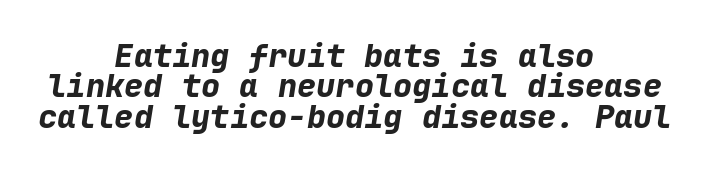
The image shows 32 px bold type, italic (leaning right), monospaced; set centered, tight line spacing (0.95x), normal letter spacing, not underlined; low stroke contrast and a medium x-height.
